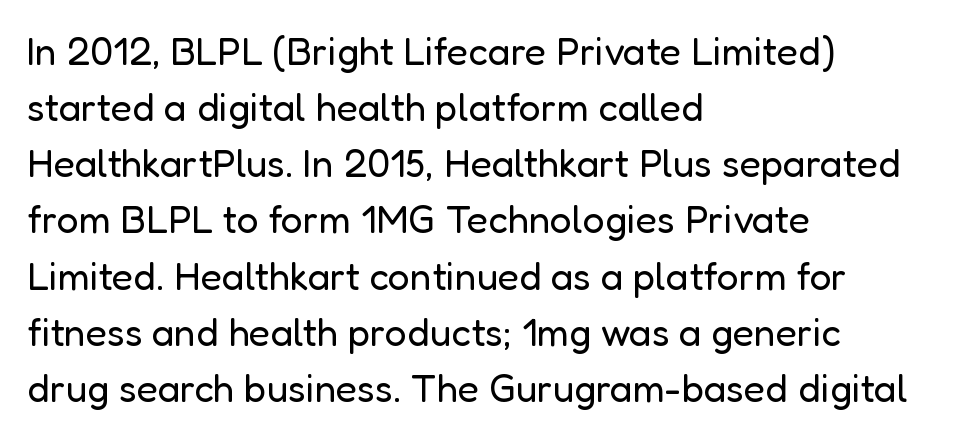
Q: Is the text bold? A: No.
Q: Is the text italic (slanted)? A: No, it is upright.
Q: Is the typeface a serif or a sans-serif typeface? A: Sans-serif.
Q: Is the text underlined? A: No.
Q: How is the paragraph aligned? A: Left-aligned.
Q: Is the spacing between letters normal or unusually wide? A: Normal.
Q: Is the spacing between lines tight, normal or loose? A: Normal.
Q: Width (condensed, normal, or wide)? A: Normal.
Q: Stroke contrast? A: Low.
Q: x-height? A: Medium.
Q: Monospaced? A: No.
